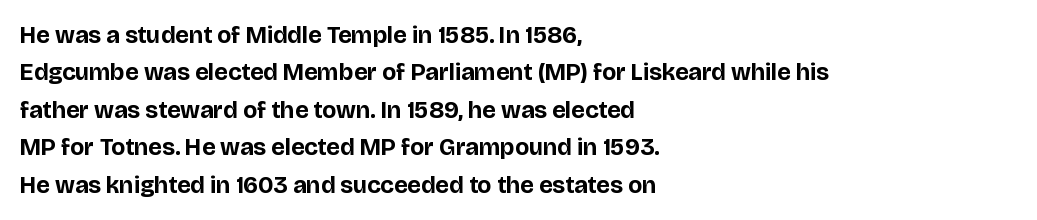
Underline: absent. Strokes here are thick enough to call this a true bold. This block has exactly the height ordinary leading produces. Standard letterfit; no display-style spreading of the glyphs. The lines are quadded left.
